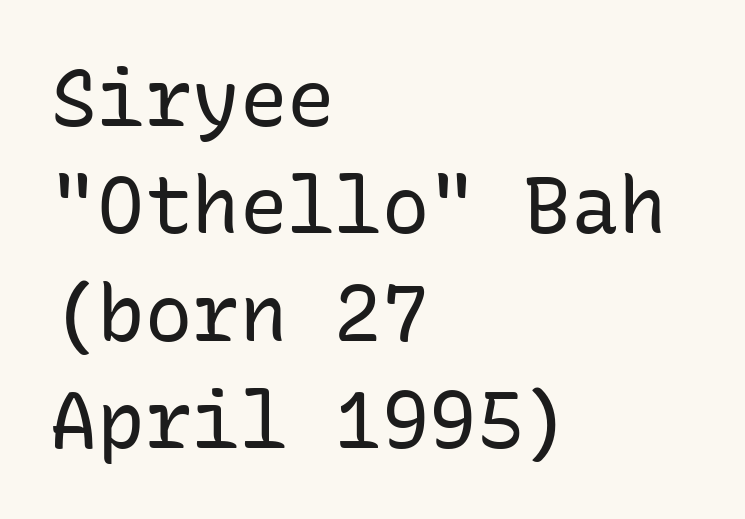
{"serif": "no", "italic": "no", "bold": "no", "weight": "regular", "width": "normal", "stroke_contrast": "low", "x_height": "medium", "monospaced": "yes", "underline": "no", "align": "left", "line_spacing": "normal", "line_spacing_ratio": 1.36, "letter_spacing": "normal", "letter_spacing_em": 0.0, "glyph_px": 79}
